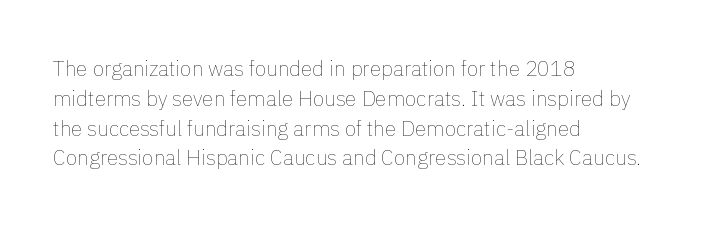
Quick note: interline space is typical. Nothing unusual about the tracking: characters are spaced as the font intends. Unmarked baselines from the first word to the last. No italicization has been applied; the sample stays upright.
